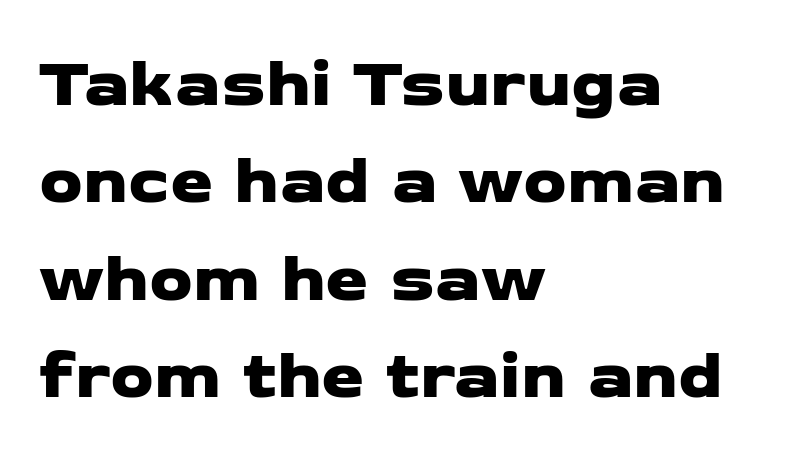
{"serif": "no", "width": "wide", "stroke_contrast": "low", "x_height": "medium", "monospaced": "no", "underline": "no", "align": "left", "line_spacing": "normal", "line_spacing_ratio": 1.41, "letter_spacing": "normal", "letter_spacing_em": 0.0, "glyph_px": 69}
